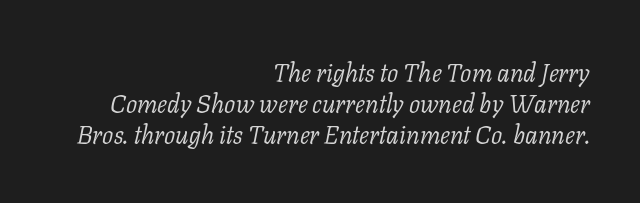
The image shows 25 px text type, italic (leaning right); set right-aligned, normal line spacing (1.25x), normal letter spacing, not underlined.
